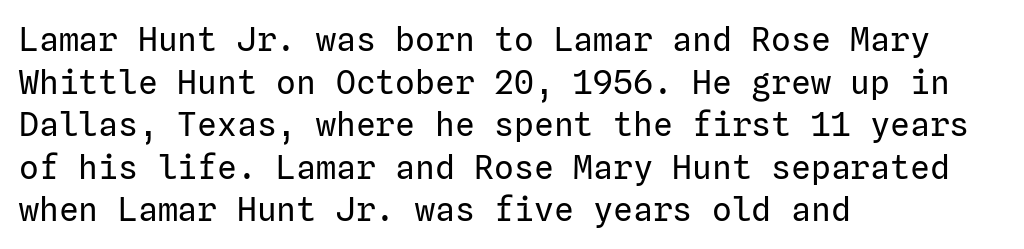
The image shows 33 px regular-weight sans-serif type, upright; set left-aligned, normal line spacing (1.29x), normal letter spacing, not underlined; low stroke contrast and a medium x-height.
